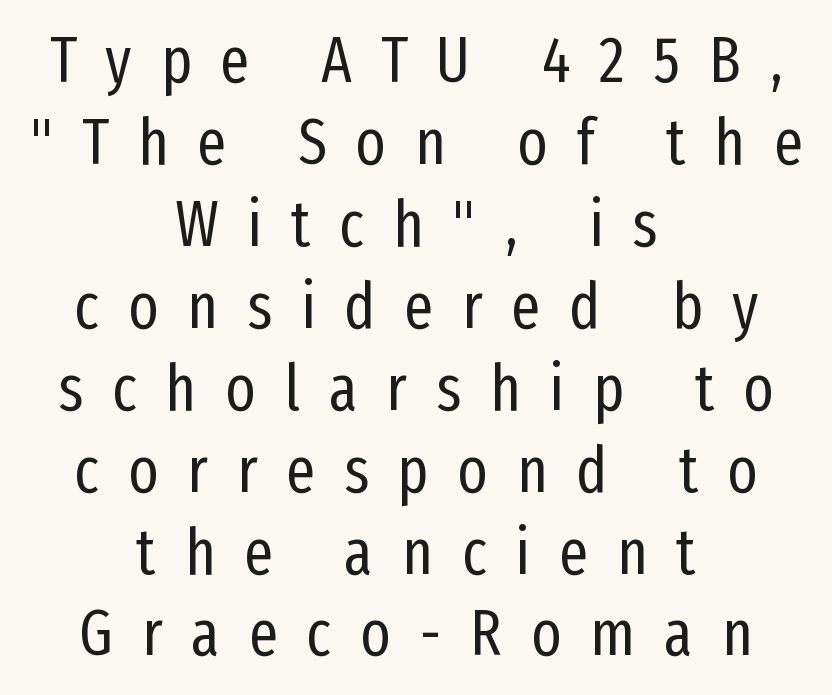
A typesetter would call this leading conventional body-copy spacing. Compared with a flush-left layout, this one balances lines on the center instead. Caption: face not bold, strokes unweighted. Glance below the letters and you will spot only blank space.
